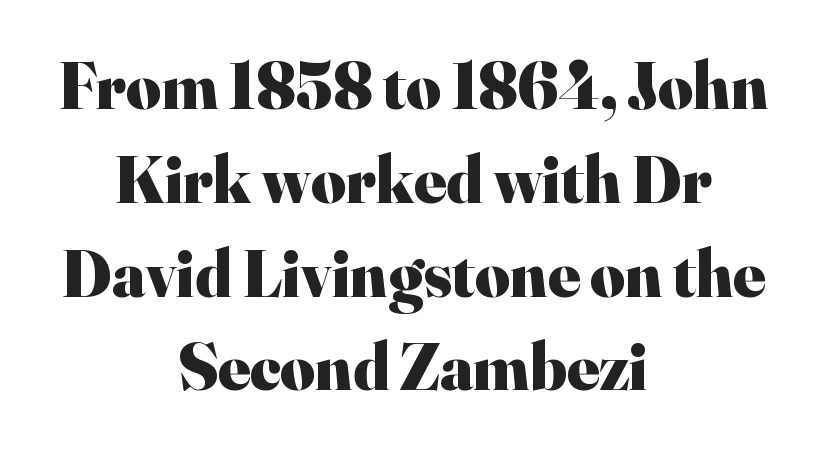
The image shows 67 px heavy serif type, upright; set centered, normal line spacing (1.4x), normal letter spacing, not underlined; high stroke contrast and a small x-height.
